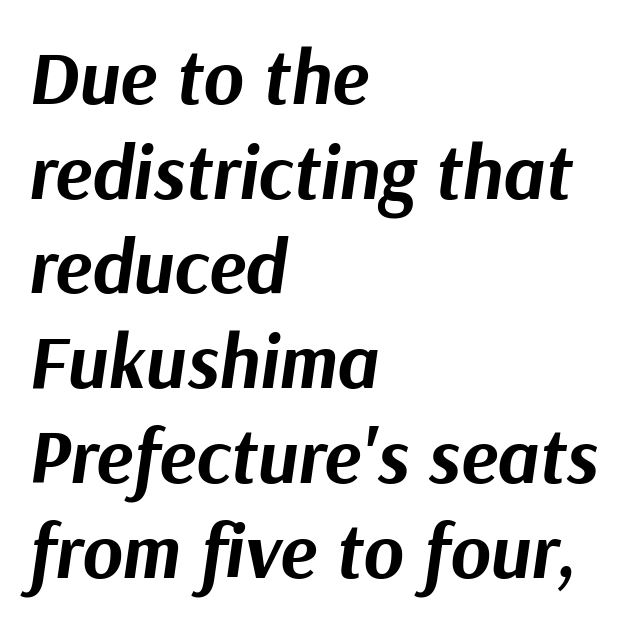
The image shows 77 px bold type, italic (leaning right); set left-aligned, line spacing 1.23x, normal letter spacing, not underlined; medium stroke contrast and a medium x-height.
